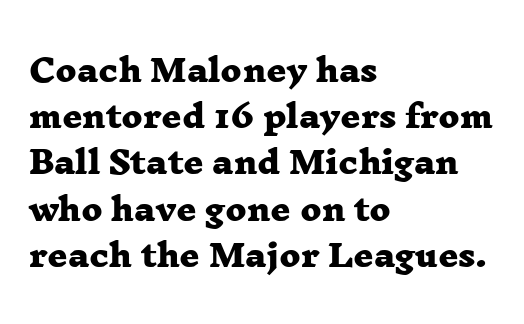
Q: Is the text bold? A: Yes.
Q: Is the typeface a serif or a sans-serif typeface? A: Serif.
Q: Is the text underlined? A: No.
Q: How is the paragraph aligned? A: Left-aligned.
Q: Is the spacing between letters normal or unusually wide? A: Normal.
Q: Is the spacing between lines tight, normal or loose? A: Normal.
Q: Width (condensed, normal, or wide)? A: Wide.
Q: Stroke contrast? A: Low.
Q: x-height? A: Medium.
Q: Monospaced? A: No.
